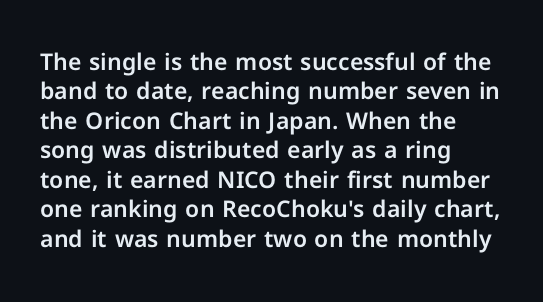
The image shows 23 px text type, upright; set left-aligned, normal line spacing (1.28x), normal letter spacing, not underlined.
